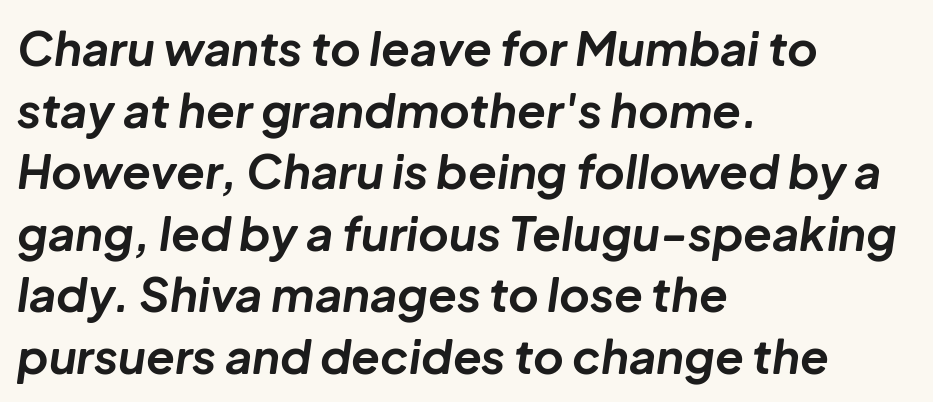
Q: Is the text bold? A: Yes.
Q: Is the text italic (slanted)? A: Yes, it leans right by about 8 degrees.
Q: Is the text underlined? A: No.
Q: How is the paragraph aligned? A: Left-aligned.
Q: Is the spacing between letters normal or unusually wide? A: Normal.
Q: Is the spacing between lines tight, normal or loose? A: Normal.
Q: Width (condensed, normal, or wide)? A: Normal.
Q: Stroke contrast? A: Low.
Q: x-height? A: Medium.
Q: Monospaced? A: No.
